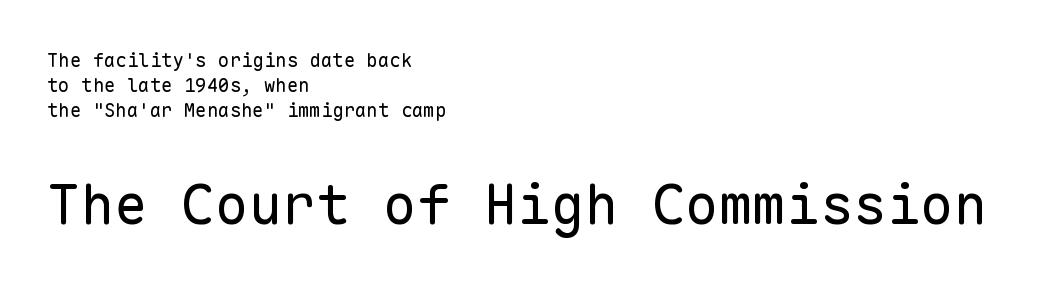
{"serif": "no", "italic": "no", "bold": "no", "weight": "regular", "width": "normal", "stroke_contrast": "low", "x_height": "medium", "monospaced": "yes", "underline": "no", "align": "left", "line_spacing": "normal", "line_spacing_ratio": 1.31, "letter_spacing": "normal", "letter_spacing_em": 0.0, "larger_block": "second", "size_ratio": 2.95, "glyph_px": 56}
